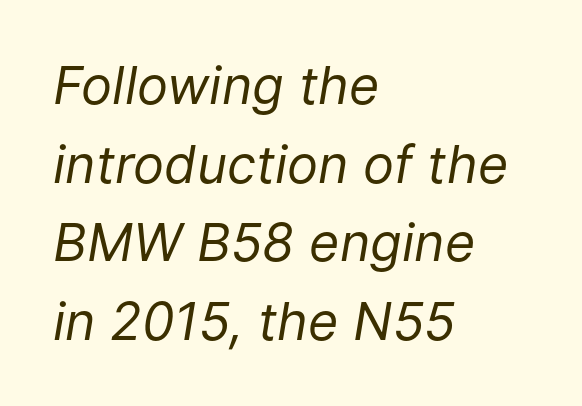
{"italic": "yes", "lean": "right", "slant_degrees": 9, "bold": "no", "weight": "regular", "width": "normal", "stroke_contrast": "low", "x_height": "medium", "monospaced": "no", "underline": "no", "align": "left", "line_spacing": "normal", "line_spacing_ratio": 1.51, "letter_spacing": "normal", "letter_spacing_em": 0.0, "glyph_px": 52}
